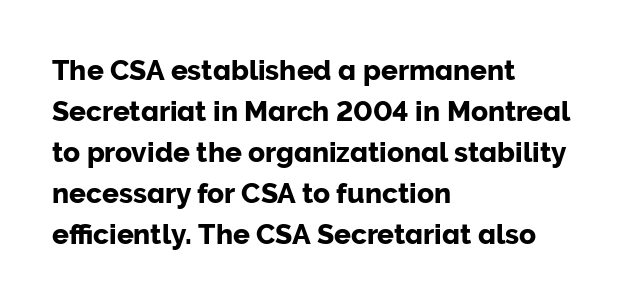
Posture: vertical. This sample has the flowing, uneven cadence of proportional lettering. Honestly, the letter spacing is just normal — you wouldn't notice it. Regular leading. Honestly, there is no underline to notice here at all.
